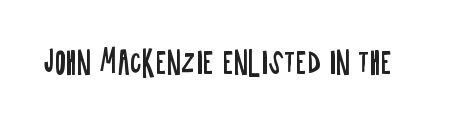
Q: Is the text bold? A: No.
Q: Is the text italic (slanted)? A: No, it is upright.
Q: Is the typeface a serif or a sans-serif typeface? A: Sans-serif.
Q: Is the text underlined? A: No.
Q: Is the spacing between letters normal or unusually wide? A: Normal.
Q: Width (condensed, normal, or wide)? A: Condensed.
Q: Stroke contrast? A: Low.
Q: x-height? A: Large.
Q: Monospaced? A: No.
